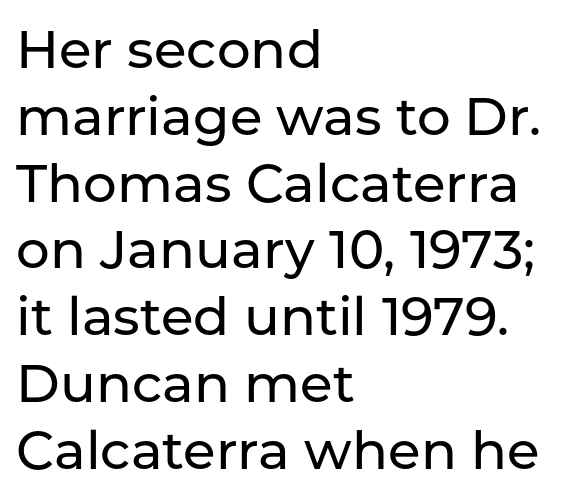
{"serif": "no", "italic": "no", "width": "normal", "stroke_contrast": "low", "x_height": "medium", "monospaced": "no", "underline": "no", "align": "left", "line_spacing": "normal", "line_spacing_ratio": 1.26, "letter_spacing": "normal", "letter_spacing_em": 0.0, "glyph_px": 53}
